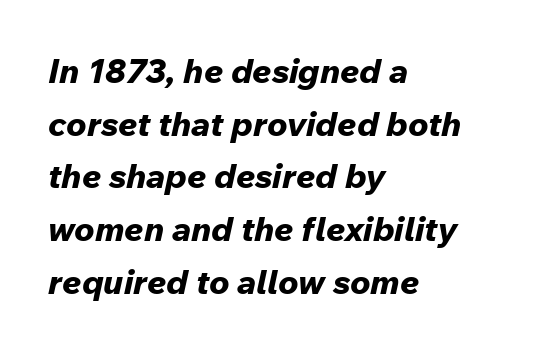
The image shows 34 px bold type, italic (leaning right); set left-aligned, normal line spacing (1.55x), normal letter spacing, not underlined; low stroke contrast and a medium x-height.
